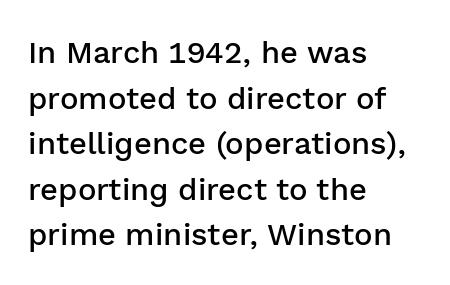
{"serif": "no", "italic": "no", "bold": "semi", "weight": "semibold", "width": "normal", "stroke_contrast": "low", "x_height": "medium", "monospaced": "no", "underline": "no", "align": "left", "line_spacing": "normal", "line_spacing_ratio": 1.47, "letter_spacing": "normal", "letter_spacing_em": 0.0, "glyph_px": 31}
